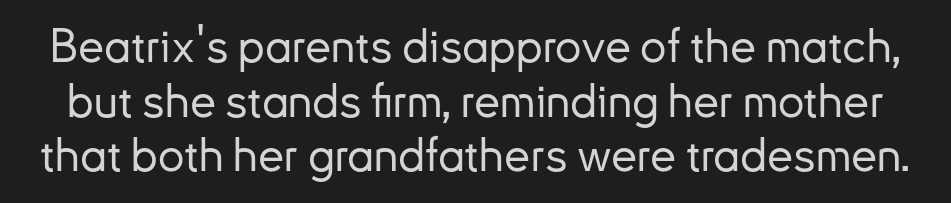
Grotesque or geometric, the face here clearly has no serifs. Nobody touched the tracking dial on this one. A typesetter would call this proportional, since set widths differ per character. Beneath every word, the page is bare. The typography opts for an upright posture over an oblique one.
